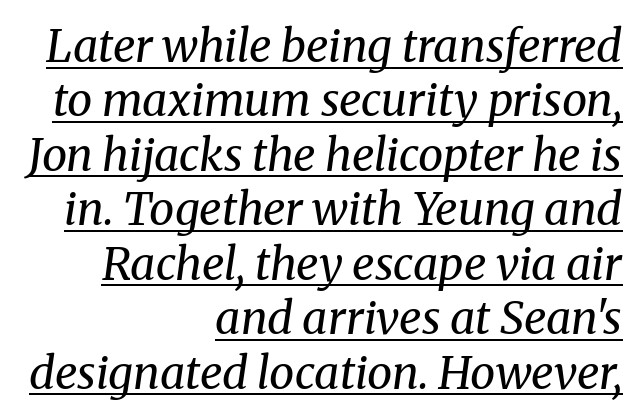
Q: Is the text bold? A: No.
Q: Is the text italic (slanted)? A: Yes, it leans right by about 8 degrees.
Q: Is the typeface a serif or a sans-serif typeface? A: Serif.
Q: Is the text underlined? A: Yes.
Q: How is the paragraph aligned? A: Right-aligned.
Q: Is the spacing between letters normal or unusually wide? A: Normal.
Q: Width (condensed, normal, or wide)? A: Normal.
Q: Stroke contrast? A: Medium.
Q: x-height? A: Medium.
Q: Monospaced? A: No.
